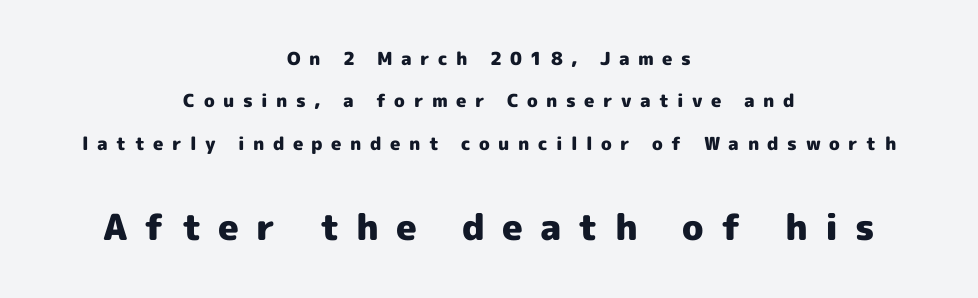
{"serif": "no", "italic": "no", "bold": "yes", "weight": "heavy", "width": "normal", "x_height": "medium", "monospaced": "no", "underline": "no", "align": "center", "line_spacing": "loose", "line_spacing_ratio": 2.36, "letter_spacing": "wide", "letter_spacing_em": 0.47, "larger_block": "second", "size_ratio": 2.0, "glyph_px": 36}
